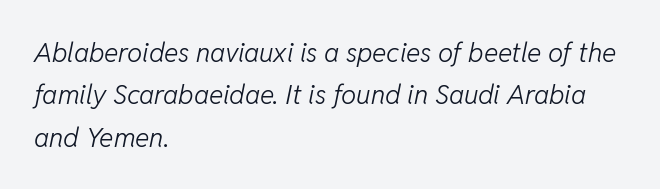
The image shows 27 px text type, italic (leaning right); set left-aligned, normal line spacing (1.57x), normal letter spacing, not underlined.
